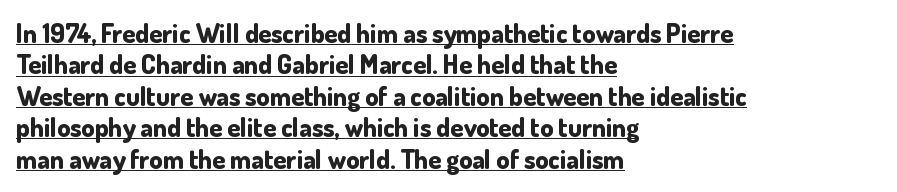
The image shows 26 px bold type, upright; set left-aligned, line spacing 1.21x, normal letter spacing, underlined.
